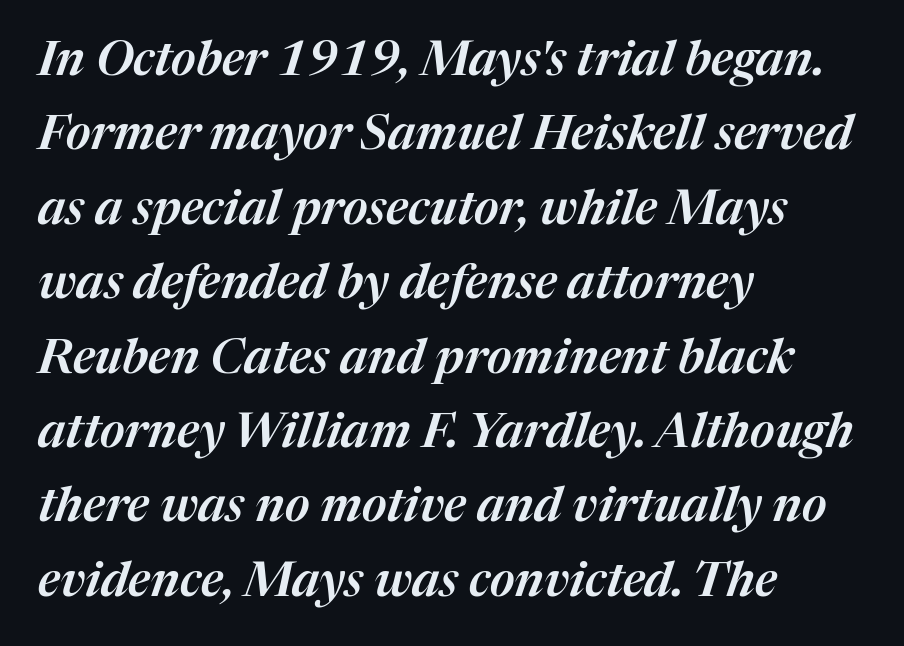
The image shows 48 px text type, italic (leaning right); set left-aligned, normal line spacing (1.55x), normal letter spacing, not underlined; medium stroke contrast and a medium x-height.
